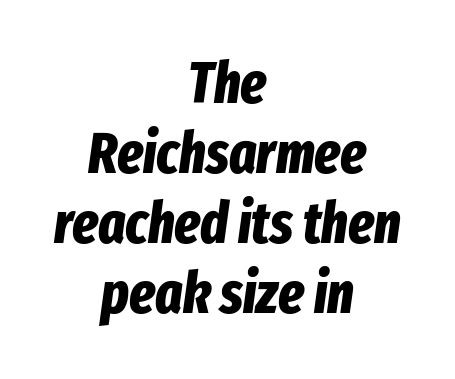
{"italic": "yes", "lean": "right", "slant_degrees": 8, "bold": "yes", "weight": "bold", "width": "condensed", "stroke_contrast": "low", "x_height": "medium", "monospaced": "no", "underline": "no", "align": "center", "line_spacing_ratio": 1.23, "letter_spacing": "normal", "letter_spacing_em": 0.0, "glyph_px": 57}
